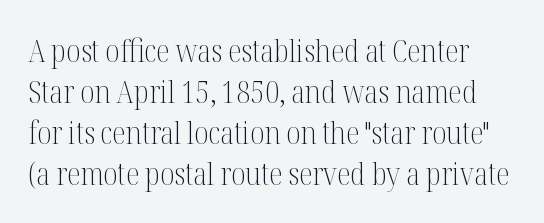
Q: Is the text bold? A: No.
Q: Is the text italic (slanted)? A: No, it is upright.
Q: Is the typeface a serif or a sans-serif typeface? A: Serif.
Q: Is the text underlined? A: No.
Q: Is the spacing between letters normal or unusually wide? A: Normal.
Q: Is the spacing between lines tight, normal or loose? A: Normal.
Q: Width (condensed, normal, or wide)? A: Condensed.
Q: Stroke contrast? A: Medium.
Q: x-height? A: Medium.
Q: Monospaced? A: No.
